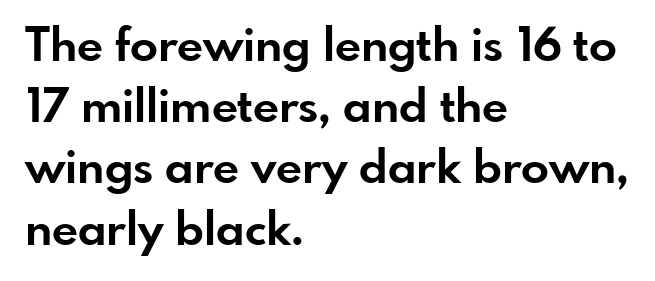
The image shows 46 px bold sans-serif type, upright; set left-aligned, normal line spacing (1.33x), normal letter spacing, not underlined; low stroke contrast and a small x-height.
